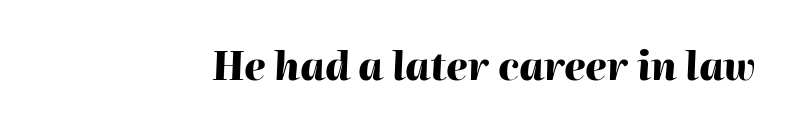
{"italic": "yes", "lean": "right", "slant_degrees": 2, "bold": "yes", "weight": "heavy", "width": "normal", "stroke_contrast": "high", "x_height": "medium", "monospaced": "no", "underline": "no", "letter_spacing": "normal", "letter_spacing_em": 0.0, "glyph_px": 39}
